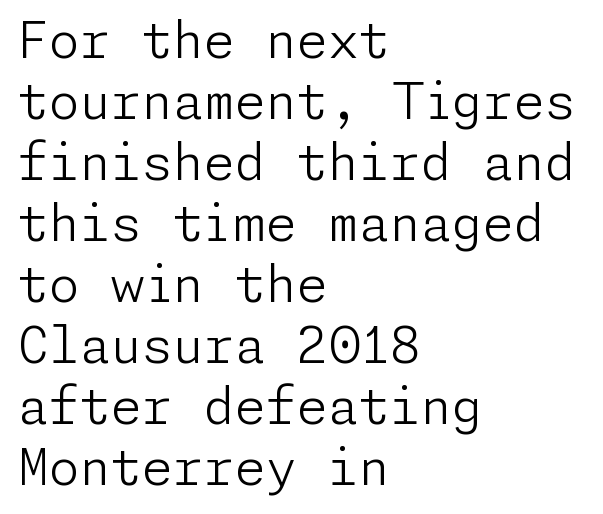
{"serif": "no", "italic": "no", "bold": "no", "weight": "light", "width": "normal", "stroke_contrast": "low", "x_height": "medium", "underline": "no", "align": "left", "line_spacing_ratio": 1.22, "letter_spacing": "normal", "letter_spacing_em": 0.0, "glyph_px": 50}
